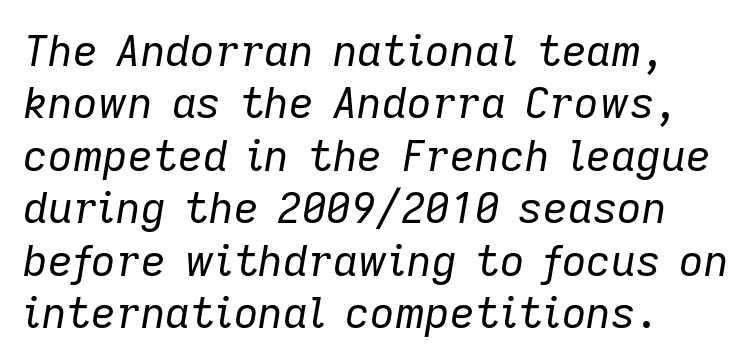
{"italic": "yes", "lean": "right", "slant_degrees": 9, "bold": "no", "weight": "regular", "width": "normal", "stroke_contrast": "low", "x_height": "medium", "monospaced": "no", "underline": "no", "line_spacing_ratio": 1.22, "letter_spacing": "normal", "letter_spacing_em": 0.0, "glyph_px": 43}
